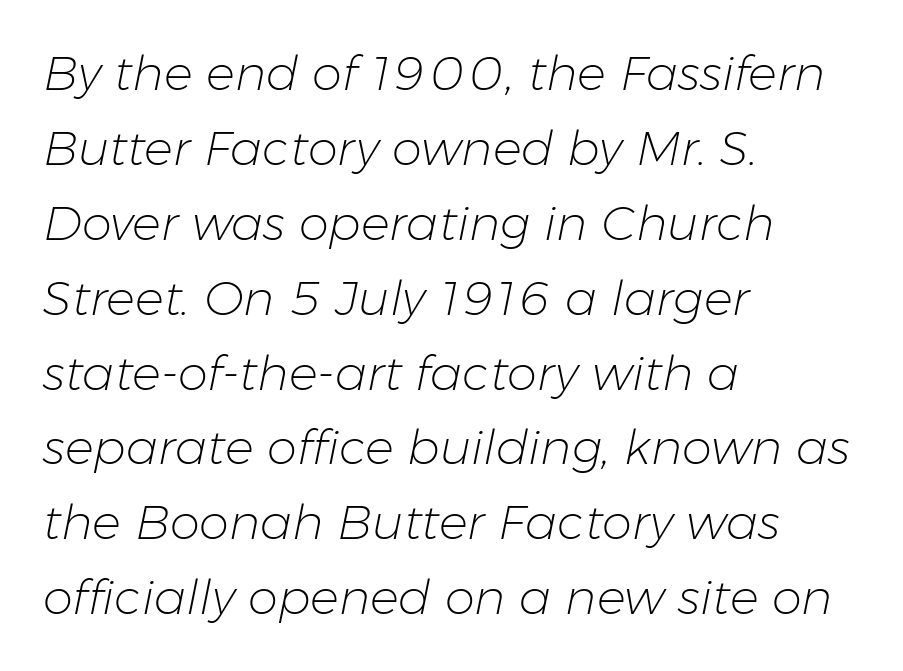
The image shows 48 px light type, italic (leaning right); set left-aligned, normal line spacing (1.56x), normal letter spacing, not underlined; low stroke contrast and a medium x-height.
